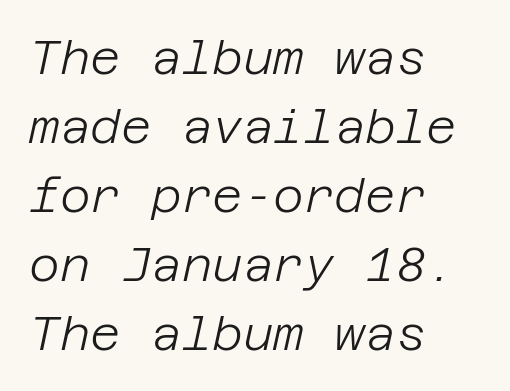
The image shows 47 px light type, italic (leaning right); set left-aligned, normal line spacing (1.47x), normal letter spacing, not underlined; low stroke contrast and a large x-height.
